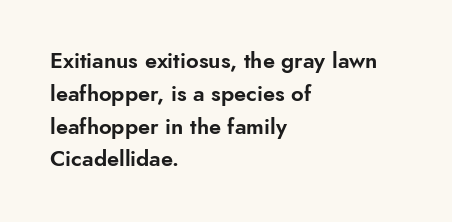
{"italic": "no", "underline": "no", "align": "left", "line_spacing": "normal", "line_spacing_ratio": 1.49, "letter_spacing": "normal", "letter_spacing_em": 0.0, "glyph_px": 22}
